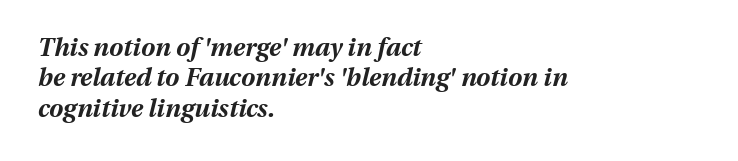
The glyphs have the mass of a bold cut. A bare baseline throughout the passage. Would a proofreader flag this as italicized? Yes. Alignment: flush left. A typesetter would call this zero additional tracking.
